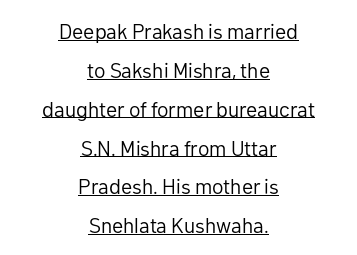
Between one letter and the next there's only the usual sliver of space. Nope, not italic — everything's standing straight. One-word summary of the alignment: center. Students, observe the line beneath the letters — that is underlining. Is the stroke heavy? The answer is a plain regular-or-lighter.
